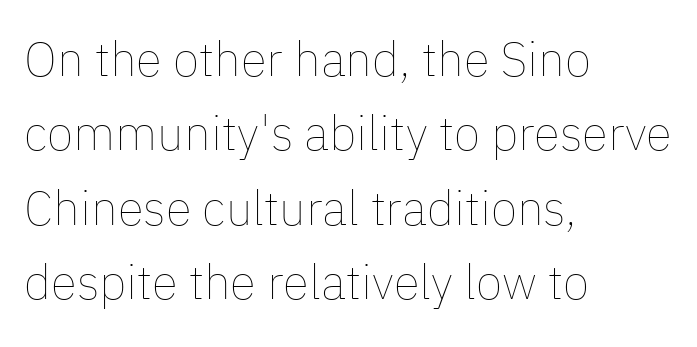
Q: Is the text bold? A: No.
Q: Is the text italic (slanted)? A: No, it is upright.
Q: Is the text underlined? A: No.
Q: How is the paragraph aligned? A: Left-aligned.
Q: Is the spacing between letters normal or unusually wide? A: Normal.
Q: Is the spacing between lines tight, normal or loose? A: Normal.
Q: Width (condensed, normal, or wide)? A: Normal.
Q: Stroke contrast? A: Low.
Q: x-height? A: Medium.
Q: Monospaced? A: No.
